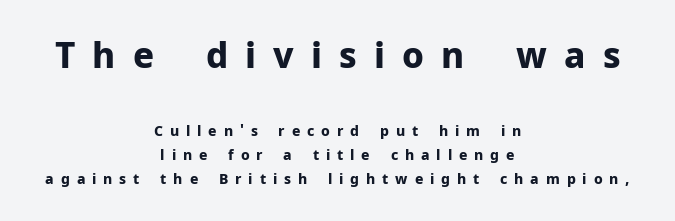
Q: Is the text bold? A: Yes.
Q: Is the text italic (slanted)? A: No, it is upright.
Q: Is the typeface a serif or a sans-serif typeface? A: Sans-serif.
Q: Is the text underlined? A: No.
Q: How is the paragraph aligned? A: Centered.
Q: Is the spacing between letters normal or unusually wide? A: Unusually wide.
Q: Which block of text is set in a larger size, the first (top) or the second (bottom)? A: The first (top) one.
Q: Width (condensed, normal, or wide)? A: Normal.
Q: Stroke contrast? A: Low.
Q: x-height? A: Medium.
Q: Monospaced? A: No.
